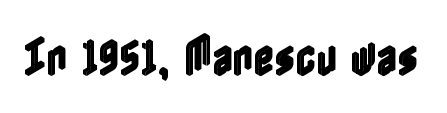
Underlining? Definitely not there. What stands out about the letter spacing? Nothing — it is the standard amount. A roman cut, with each character standing at attention.
